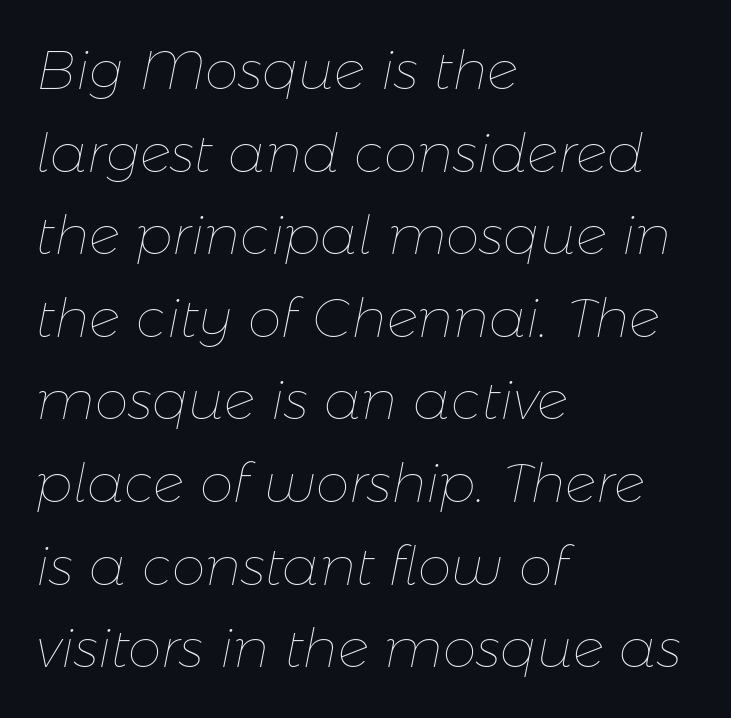
The image shows 54 px thin type, italic (leaning right); set left-aligned, normal line spacing (1.53x), normal letter spacing, not underlined; low stroke contrast and a medium x-height.
